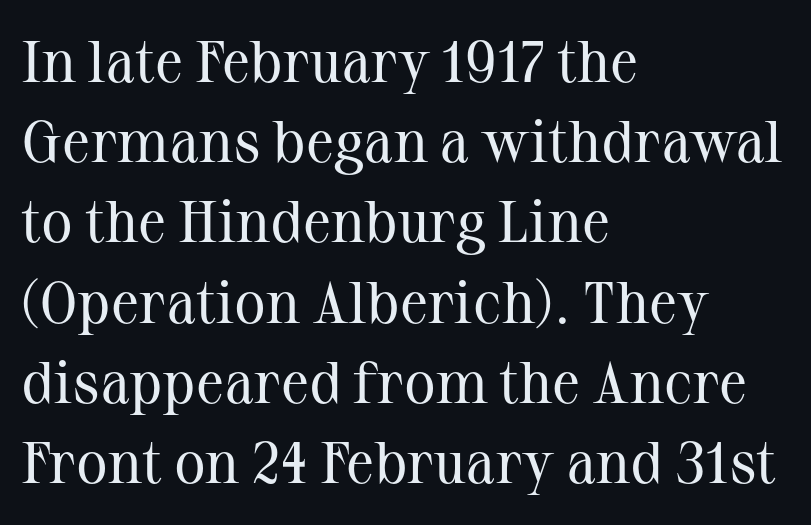
{"serif": "yes", "italic": "no", "bold": "no", "weight": "regular", "width": "normal", "stroke_contrast": "medium", "x_height": "medium", "monospaced": "no", "underline": "no", "align": "left", "line_spacing": "normal", "line_spacing_ratio": 1.36, "letter_spacing": "normal", "letter_spacing_em": 0.0, "glyph_px": 59}
